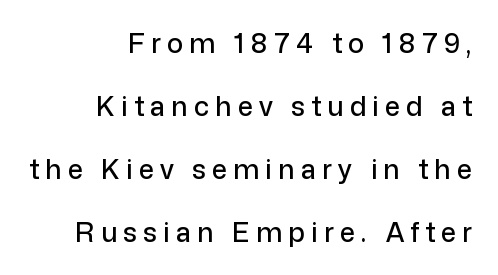
The image shows 27 px text type, upright; set right-aligned, loose line spacing (2.33x), unusually wide letter spacing (+0.23 em), not underlined.
